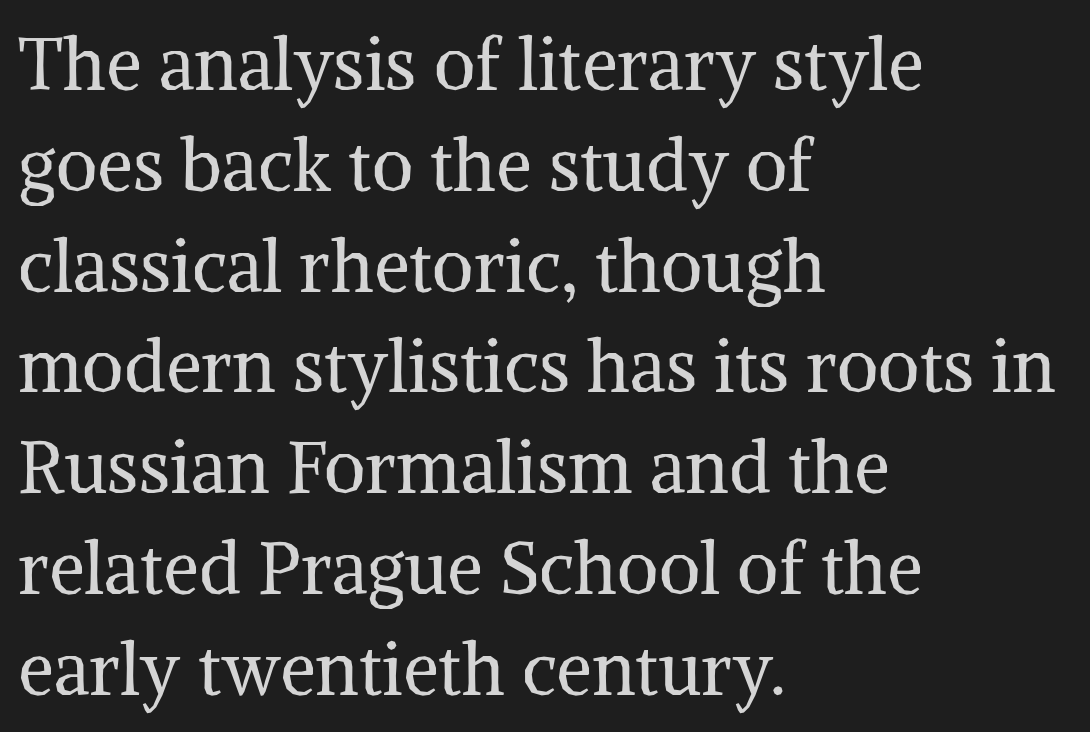
Q: Is the text bold? A: No.
Q: Is the text italic (slanted)? A: No, it is upright.
Q: Is the typeface a serif or a sans-serif typeface? A: Serif.
Q: Is the text underlined? A: No.
Q: How is the paragraph aligned? A: Left-aligned.
Q: Is the spacing between letters normal or unusually wide? A: Normal.
Q: Is the spacing between lines tight, normal or loose? A: Normal.
Q: Width (condensed, normal, or wide)? A: Normal.
Q: Stroke contrast? A: Medium.
Q: x-height? A: Medium.
Q: Monospaced? A: No.
